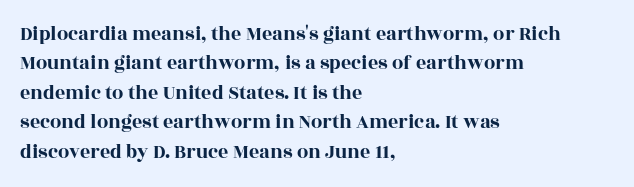
Notice how the passage keeps a crisp vertical edge on the left only. The space directly below the letters is spotless. The designer left line spacing at the default. Honestly, the letter spacing is just normal — you wouldn't notice it. Posture: vertical.
